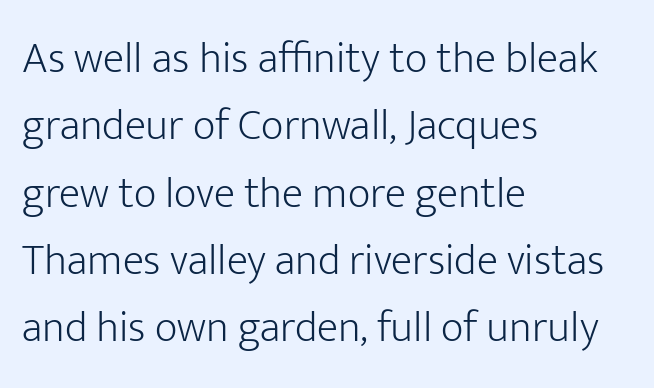
Tall strokes in this sample are plumb rather than angled. Teacher's note: observe the even left margin — that is flush-left alignment. Nobody touched the tracking dial on this one. The weight would be labelled regular, book, light, or lighter still. Here the designer chose a conventional face with non-uniform glyph widths. This rendering features lettering with no underline.
